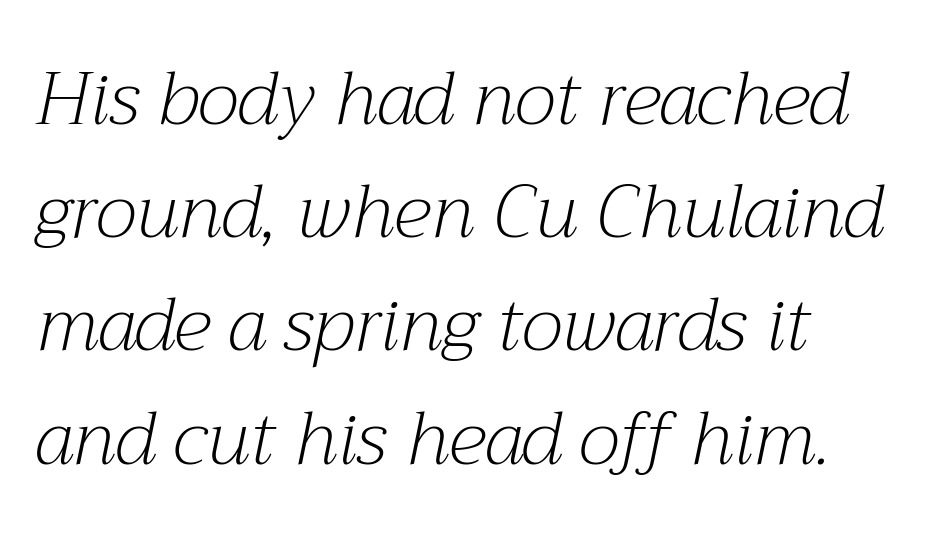
{"serif": "yes", "italic": "yes", "lean": "right", "slant_degrees": 12, "bold": "no", "weight": "light", "width": "normal", "stroke_contrast": "medium", "x_height": "medium", "monospaced": "no", "underline": "no", "align": "left", "line_spacing": "normal", "line_spacing_ratio": 1.53, "letter_spacing": "normal", "letter_spacing_em": 0.0, "glyph_px": 74}
